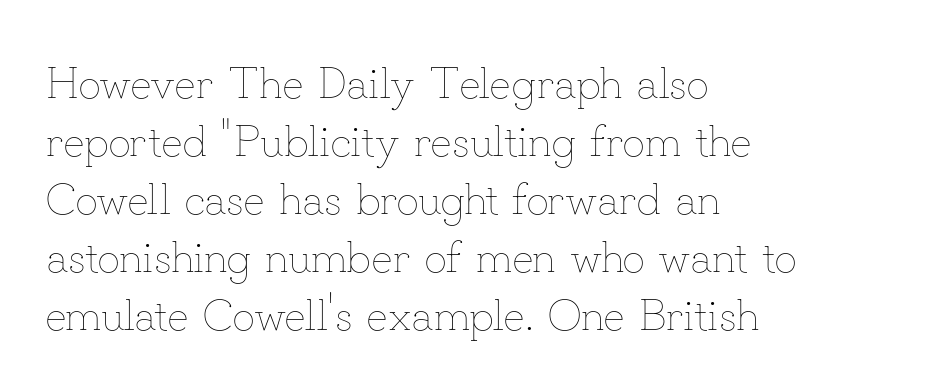
Think of a printed novel: that variable character pitch is what you see here. On a weight scale, this lands at 450 or below. The rendering anchors every line to the left-hand side. In terms of leading, this rendering sits right in the middle. A bare baseline throughout the passage. The letters stand upright; this is a roman face.
